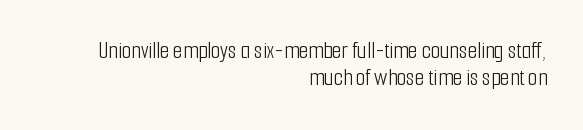
Compared with a flush-left layout, this one pins lines to the opposite, right side. Very little white space separates one row of letters from the next. No extra ink here — the face is not bold. The horizontal fit of the characters is conventional and even. Clear beneath every line of the passage.
